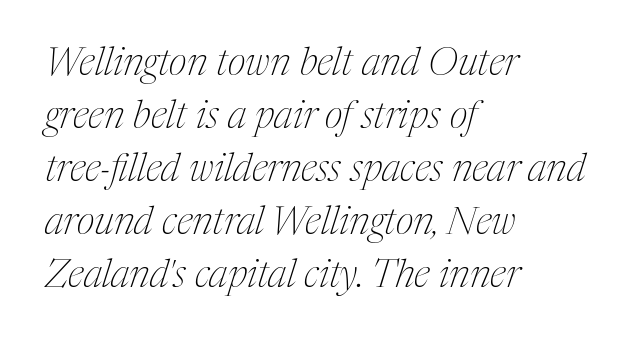
{"serif": "yes", "italic": "yes", "lean": "right", "slant_degrees": 17, "bold": "no", "weight": "thin", "width": "condensed", "stroke_contrast": "medium", "x_height": "medium", "monospaced": "no", "underline": "no", "align": "left", "line_spacing": "normal", "line_spacing_ratio": 1.36, "letter_spacing": "normal", "letter_spacing_em": 0.0, "glyph_px": 39}
